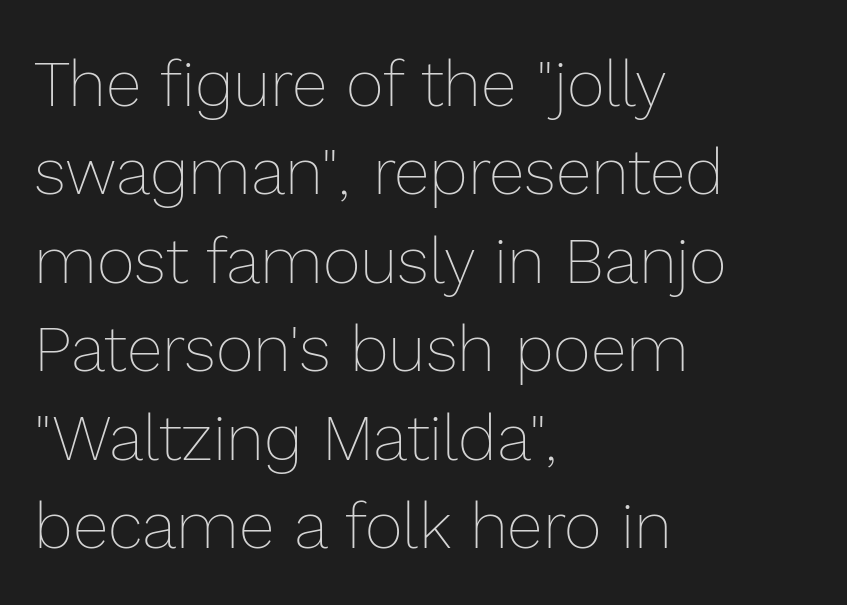
{"italic": "no", "bold": "no", "weight": "thin", "width": "normal", "x_height": "medium", "monospaced": "no", "underline": "no", "align": "left", "line_spacing": "normal", "line_spacing_ratio": 1.36, "letter_spacing": "normal", "letter_spacing_em": 0.0, "glyph_px": 65}
